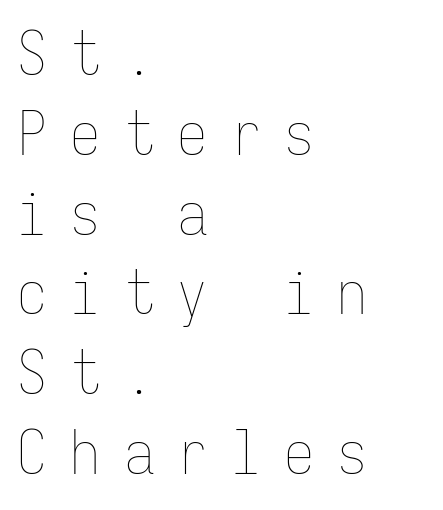
{"italic": "no", "bold": "no", "weight": "thin", "width": "condensed", "stroke_contrast": "low", "x_height": "medium", "monospaced": "yes", "underline": "no", "align": "left", "line_spacing": "normal", "line_spacing_ratio": 1.33, "letter_spacing": "wide", "letter_spacing_em": 0.39, "glyph_px": 60}
